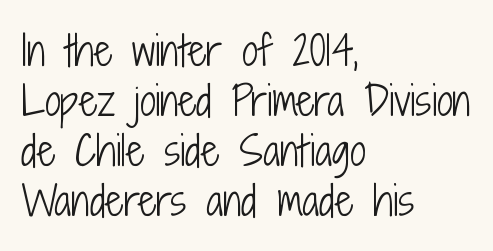
{"serif": "no", "italic": "no", "bold": "no", "weight": "light", "width": "condensed", "stroke_contrast": "low", "x_height": "medium", "monospaced": "no", "underline": "no", "align": "left", "line_spacing": "normal", "line_spacing_ratio": 1.25, "letter_spacing": "normal", "letter_spacing_em": 0.0, "glyph_px": 40}
